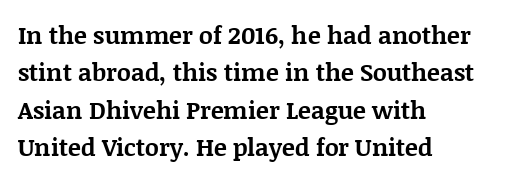
Underline: absent. Strokes here are thick enough to call this a true bold. This block has exactly the height ordinary leading produces. Standard letterfit; no display-style spreading of the glyphs. The lines are quadded left.
